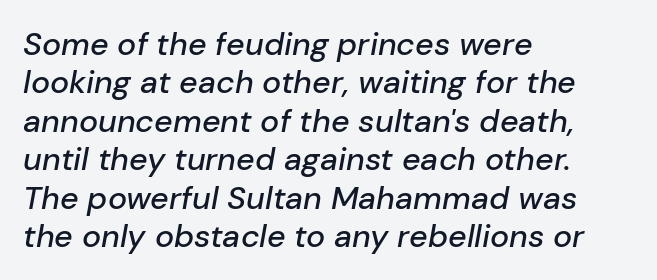
Q: Is the text italic (slanted)? A: Yes, it leans right by about 10 degrees.
Q: Is the text underlined? A: No.
Q: How is the paragraph aligned? A: Left-aligned.
Q: Is the spacing between letters normal or unusually wide? A: Normal.
Q: Width (condensed, normal, or wide)? A: Normal.
Q: Stroke contrast? A: Low.
Q: x-height? A: Medium.
Q: Monospaced? A: No.
